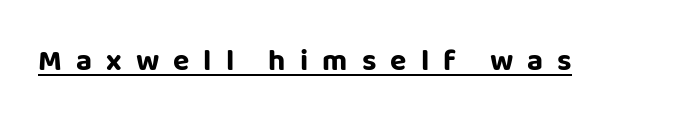
The text was rendered using a sans face with plain stroke endings. Characters follow at a spacing far wider than the type designer built in. The typesetter has applied underlining to the passage shown. Stroke thickness is high; the sample reads as a true bold. Posture: upright roman.
